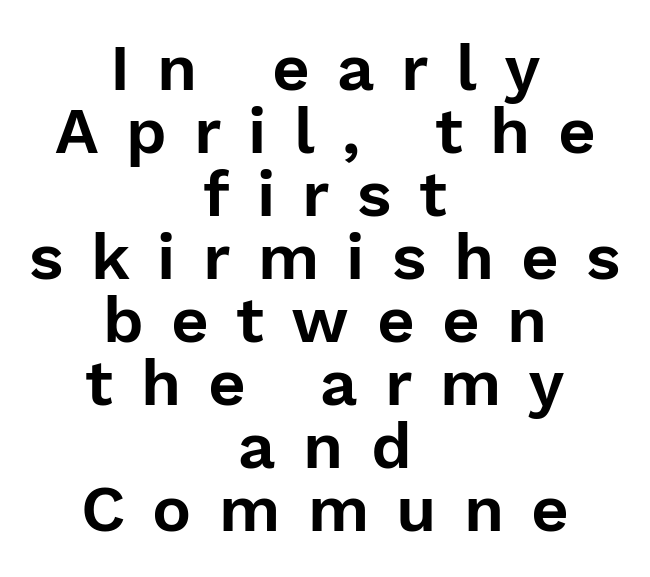
{"serif": "no", "italic": "no", "width": "normal", "stroke_contrast": "low", "x_height": "medium", "monospaced": "no", "underline": "no", "align": "center", "line_spacing": "tight", "line_spacing_ratio": 0.97, "letter_spacing": "wide", "letter_spacing_em": 0.42, "glyph_px": 65}
